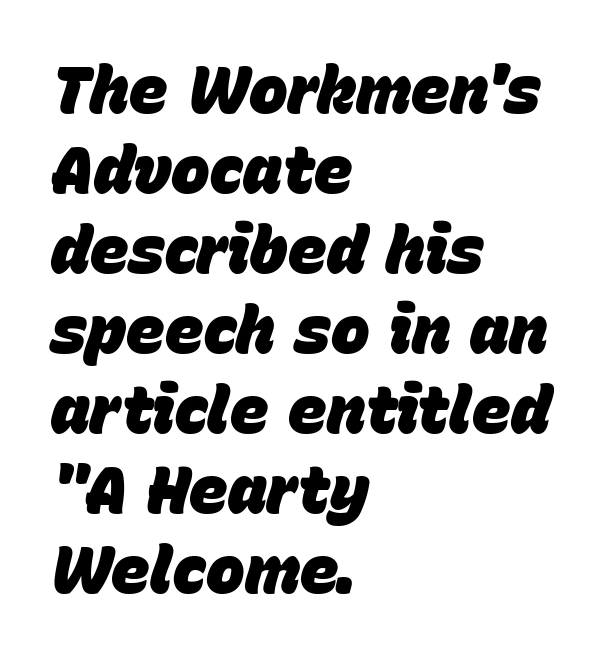
{"italic": "yes", "lean": "right", "slant_degrees": 15, "bold": "yes", "weight": "heavy", "width": "normal", "stroke_contrast": "low", "x_height": "large", "monospaced": "no", "underline": "no", "align": "left", "line_spacing_ratio": 1.23, "letter_spacing": "normal", "letter_spacing_em": 0.0, "glyph_px": 65}
